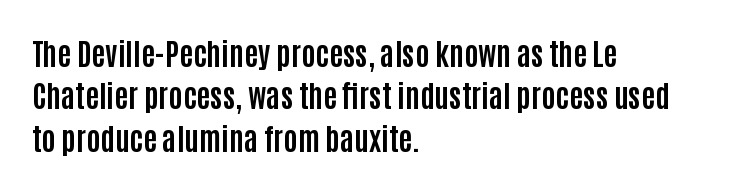
{"serif": "no", "italic": "no", "bold": "yes", "weight": "bold", "width": "condensed", "stroke_contrast": "low", "x_height": "large", "monospaced": "no", "underline": "no", "align": "left", "line_spacing": "normal", "line_spacing_ratio": 1.41, "letter_spacing": "normal", "letter_spacing_em": 0.0, "glyph_px": 30}
